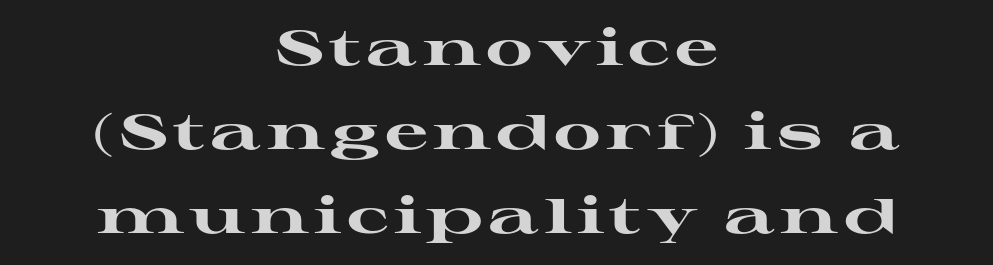
The image shows 48 px heavy, wide serif type, upright; set centered, line spacing 1.75x, not underlined; high stroke contrast and a medium x-height.
